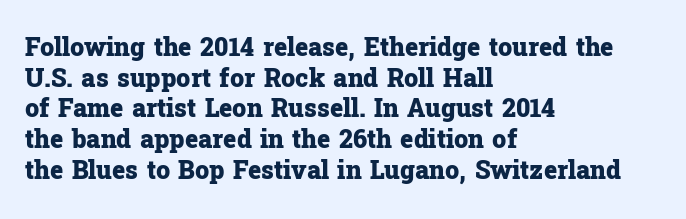
In CSS terms this would be text-align: left. Anything drawn beneath the words? Only blank space. Posture: upright roman. As a designer I'd log this as weight 700, bold.
